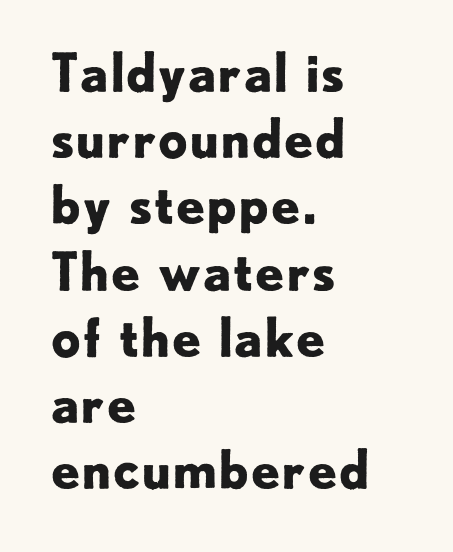
The image shows 53 px bold sans-serif type, upright; set left-aligned, normal line spacing (1.25x), normal letter spacing, not underlined; low stroke contrast and a small x-height.
